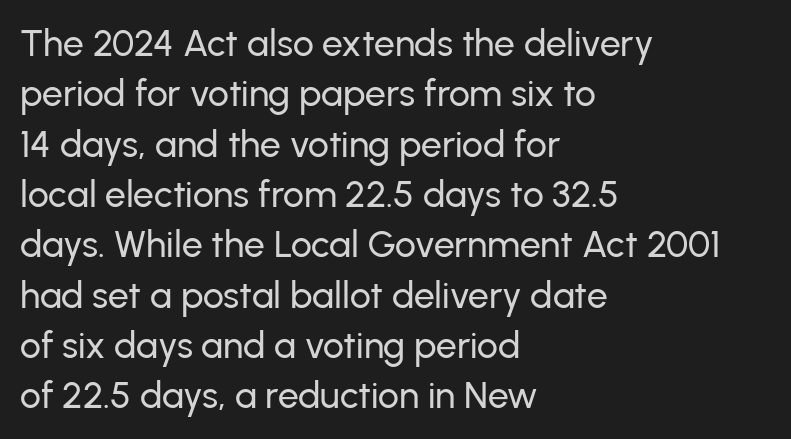
Each letter keeps its own natural width here, so spacing adapts to shape. The block of text has a typical density, with ordinary space between rows. A roman cut, with each character standing at attention. Beneath every word, the page is bare. These lines are composed in type without serifs. Inter-character spacing is left at the font's built-in metrics.
